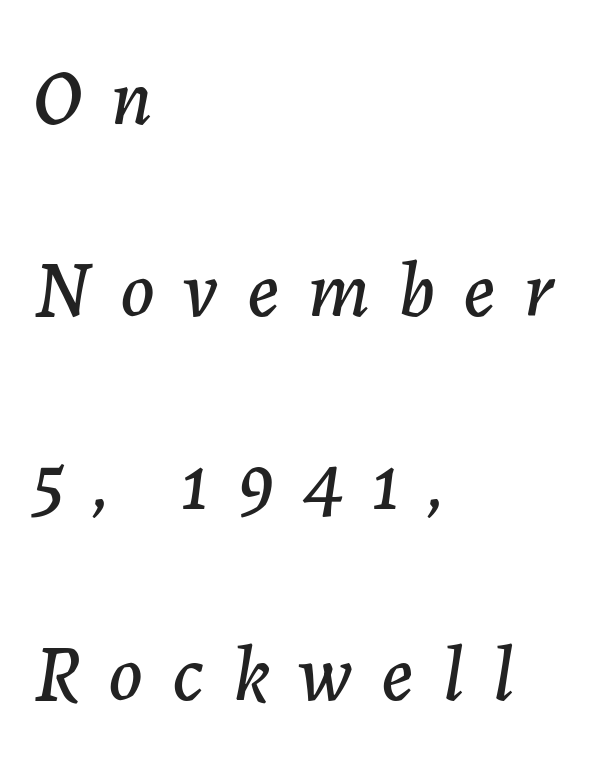
{"italic": "yes", "lean": "right", "slant_degrees": 7, "width": "normal", "stroke_contrast": "low", "x_height": "medium", "monospaced": "no", "underline": "no", "align": "left", "line_spacing": "loose", "line_spacing_ratio": 2.43, "letter_spacing": "wide", "letter_spacing_em": 0.36, "glyph_px": 79}
